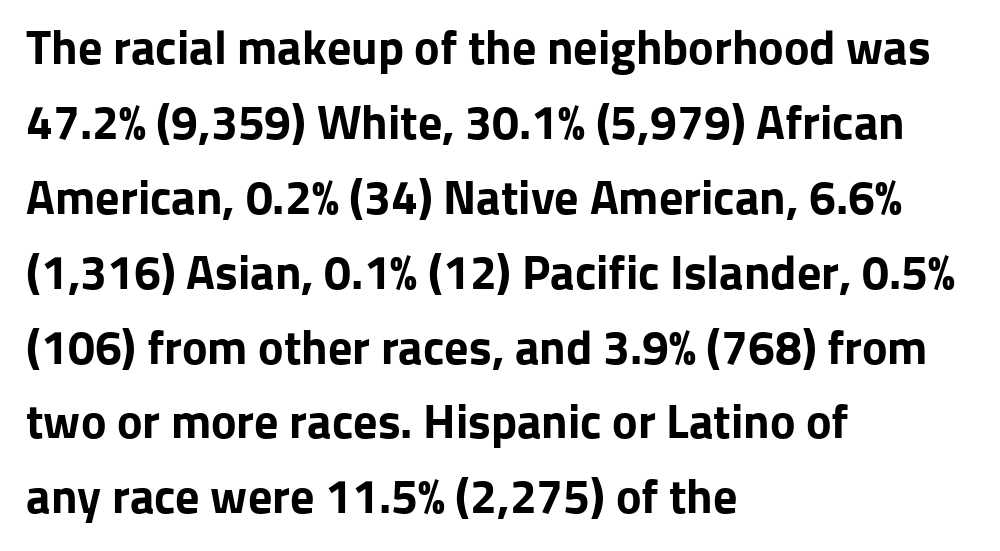
A typesetter would call this zero additional tracking. The block of text has a typical density, with ordinary space between rows. Typographically, this falls in the sans-serif category. The passage is arranged the way most books set body copy — flush left. The axis of the letterforms is exactly vertical. Underline: absent.
